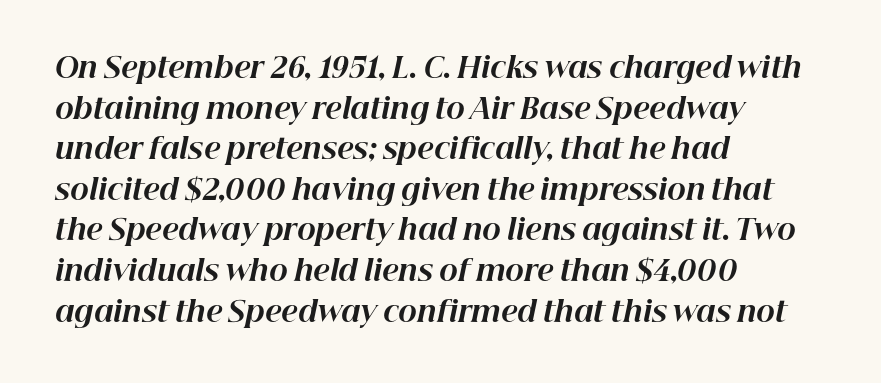
{"italic": "yes", "lean": "right", "slant_degrees": 12, "bold": "yes", "weight": "bold", "width": "normal", "stroke_contrast": "high", "x_height": "medium", "monospaced": "no", "underline": "no", "align": "left", "line_spacing": "normal", "line_spacing_ratio": 1.45, "letter_spacing": "normal", "letter_spacing_em": 0.0, "glyph_px": 28}
